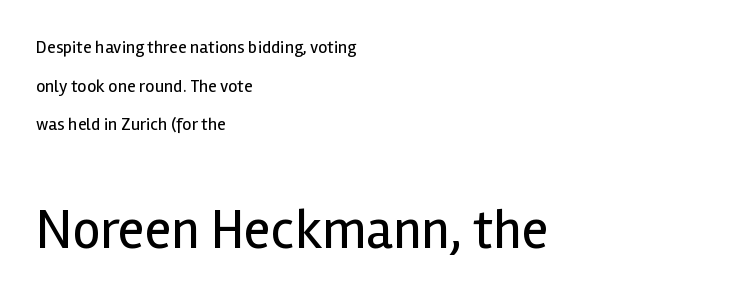
The image shows 55 px regular-weight sans-serif type, upright; set left-aligned, loose line spacing (2.15x), normal letter spacing, not underlined; the second (bottom) block is 3.06x larger; a medium x-height.
